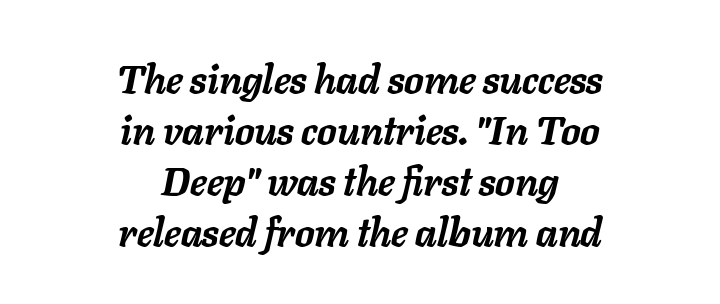
The image shows 39 px semibold type, italic (leaning right); set centered, normal line spacing (1.31x), normal letter spacing, not underlined; low stroke contrast and a medium x-height.
